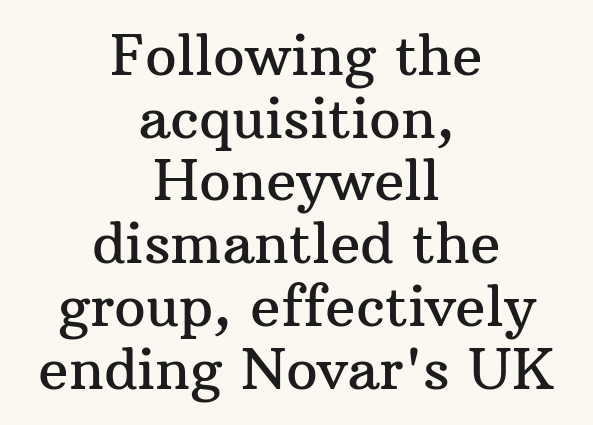
The zone under the glyphs is completely vacant. The letters carry serifs — small finishing strokes at the ends of their stems. Letter spacing: default. Here the designer chose a conventional face with non-uniform glyph widths. Neither beginnings nor endings align; midpoints do. Quick note: interline space is minimal.
